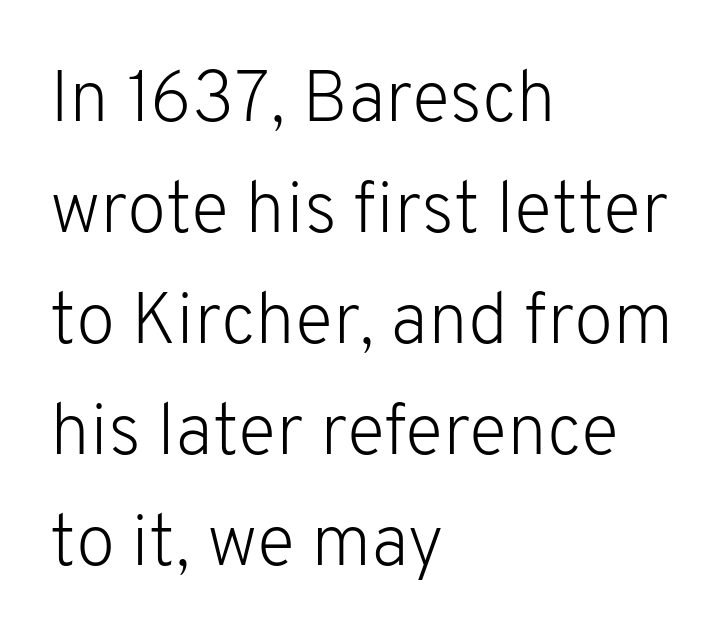
Anything drawn beneath the words? Only blank space. Visually the block forms a straight wall on the left and a jagged coastline on the right. Note: no serifs on the glyphs. The font sits on the lighter half of the weight spectrum, regular included. There is no visible air inserted between adjacent glyphs.
